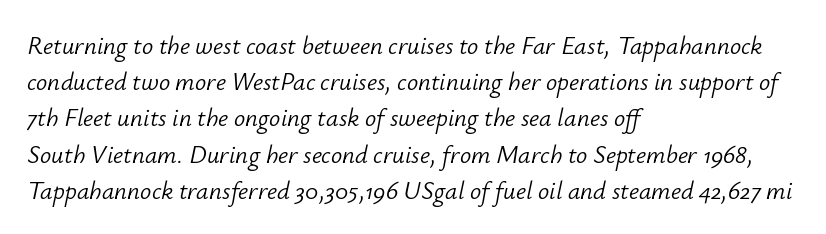
The image shows 25 px text type, italic (leaning right); set left-aligned, normal line spacing (1.45x), normal letter spacing, not underlined.
